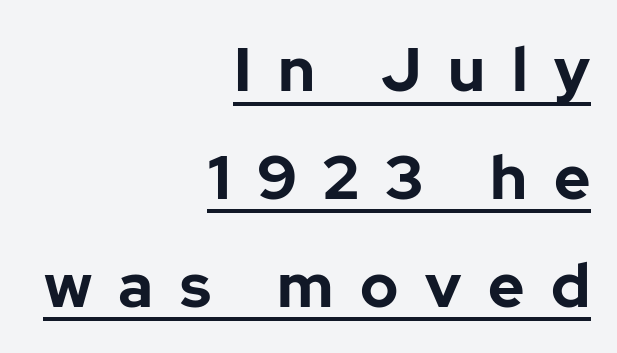
{"serif": "no", "italic": "no", "bold": "yes", "weight": "bold", "width": "normal", "stroke_contrast": "low", "x_height": "medium", "monospaced": "no", "underline": "yes", "align": "right", "line_spacing_ratio": 1.74, "letter_spacing": "wide", "letter_spacing_em": 0.43, "glyph_px": 62}
